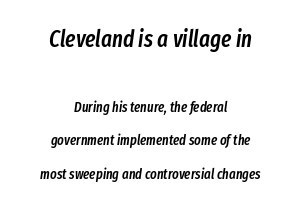
The image shows 23 px text type, italic (leaning right); set centered, loose line spacing (2.38x), normal letter spacing, not underlined; the first (top) block is 1.64x larger.
